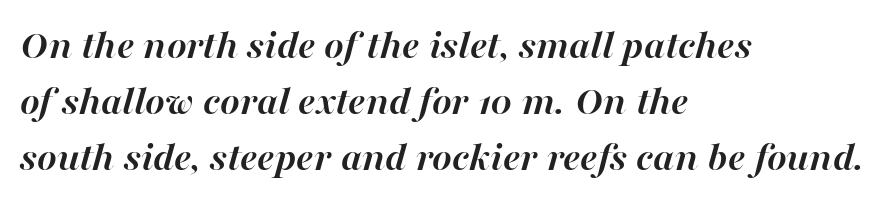
These lines are rendered in a variable-pitch font. Underline: absent. This rendering leaves character spacing at its baseline value. The typography opts for an oblique posture over an upright one. Notice how descenders clear the ascenders below comfortably — that's standard leading.
